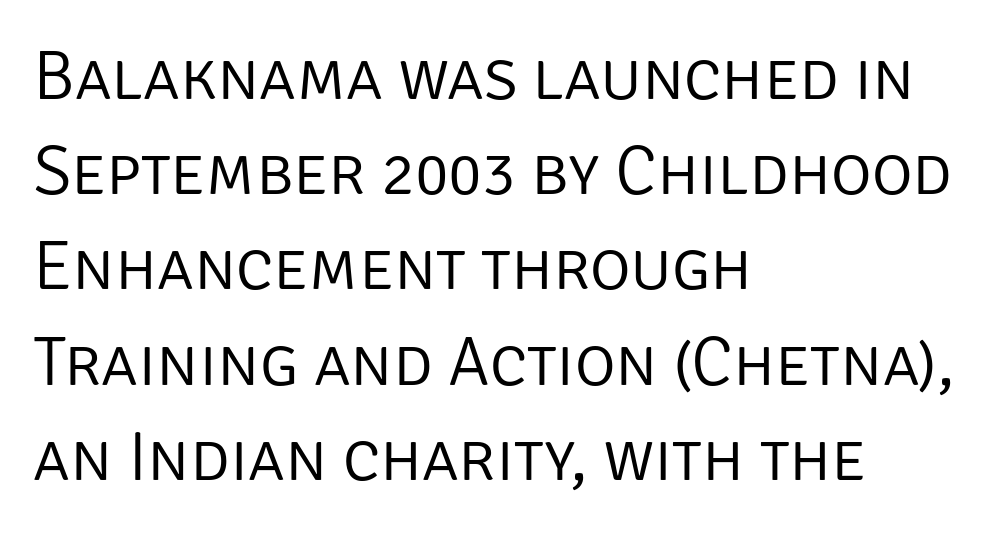
{"serif": "no", "italic": "no", "bold": "no", "weight": "light", "width": "normal", "stroke_contrast": "low", "x_height": "large", "monospaced": "no", "underline": "no", "align": "left", "line_spacing": "normal", "line_spacing_ratio": 1.36, "letter_spacing": "normal", "letter_spacing_em": 0.0, "glyph_px": 70}
